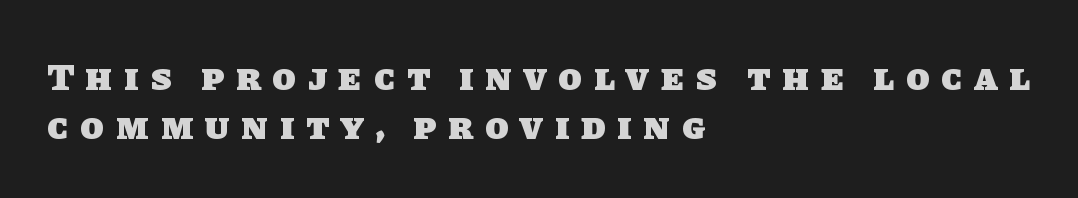
{"serif": "no", "bold": "yes", "weight": "heavy", "width": "normal", "stroke_contrast": "low", "x_height": "large", "monospaced": "no", "underline": "no", "align": "left", "line_spacing": "normal", "line_spacing_ratio": 1.28, "letter_spacing": "wide", "letter_spacing_em": 0.32, "glyph_px": 38}
